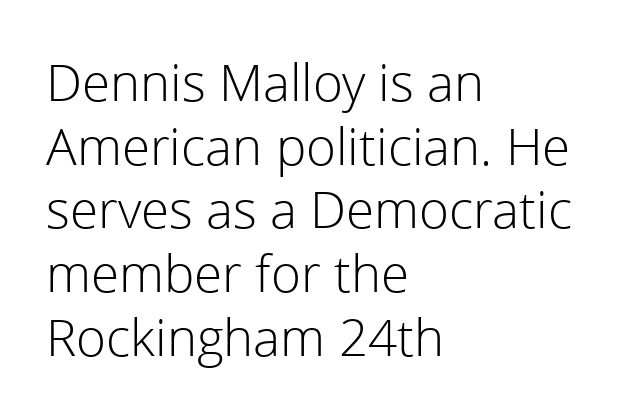
{"serif": "no", "italic": "no", "bold": "no", "weight": "light", "width": "normal", "x_height": "medium", "monospaced": "no", "underline": "no", "align": "left", "line_spacing": "normal", "line_spacing_ratio": 1.25, "letter_spacing": "normal", "letter_spacing_em": 0.0, "glyph_px": 51}
